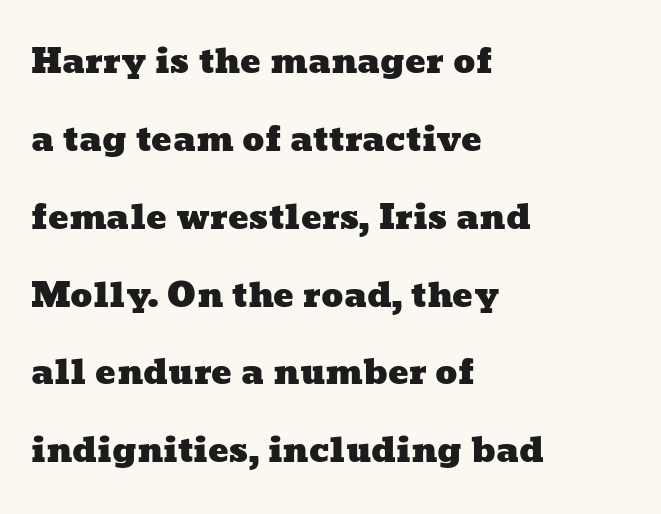
{"width": "wide", "stroke_contrast": "low", "x_height": "medium", "monospaced": "no", "underline": "no", "align": "left", "line_spacing": "loose", "line_spacing_ratio": 2.29, "letter_spacing": "normal", "letter_spacing_em": 0.0, "glyph_px": 34}
